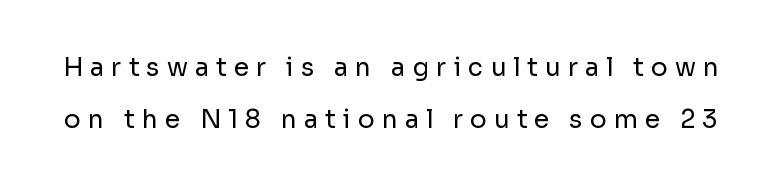
Q: Is the text bold? A: No.
Q: Is the text italic (slanted)? A: No, it is upright.
Q: Is the text underlined? A: No.
Q: Is the spacing between letters normal or unusually wide? A: Unusually wide.
Q: Is the spacing between lines tight, normal or loose? A: Loose.
